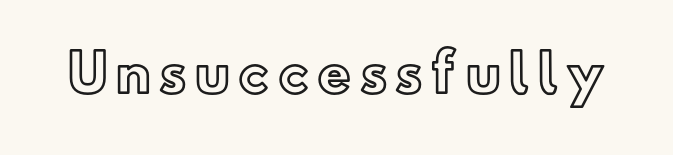
The image shows 52 px text type, upright; set not underlined; a small x-height.
